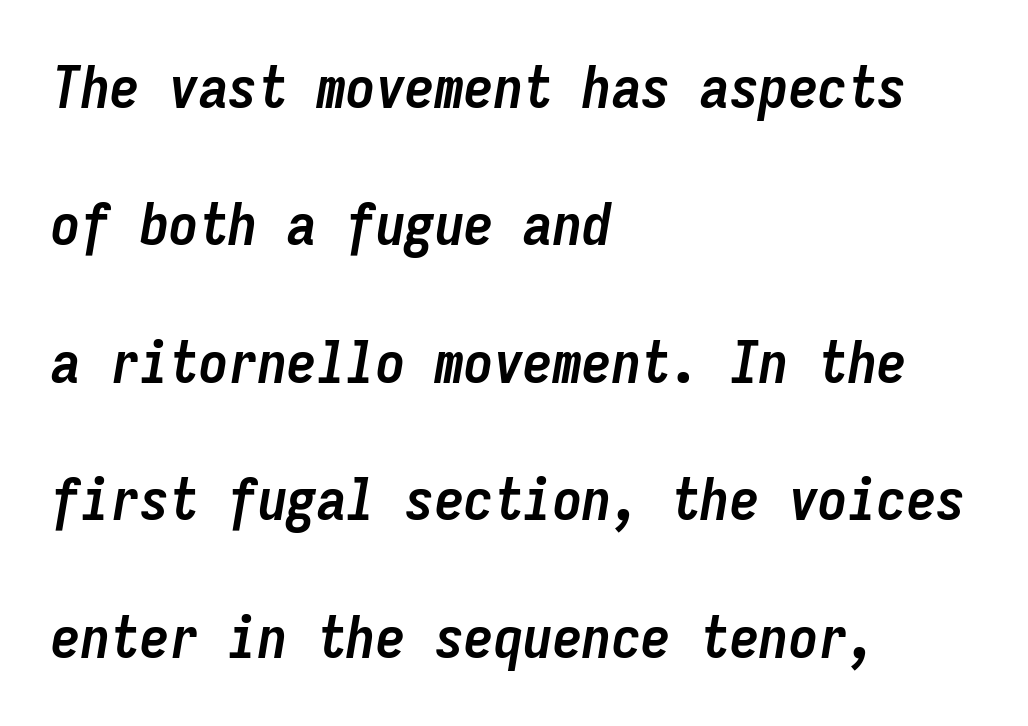
Is this a fixed-width face? Yes — each glyph sits in an identical cell. Plain, unruled lines of type. A student would call this left alignment; a typographer would say flush left, rag right. What weight is shown? A full bold with thick strokes. Characters follow at the spacing the type designer built in. The axis of the letterforms is tilted away from vertical.
